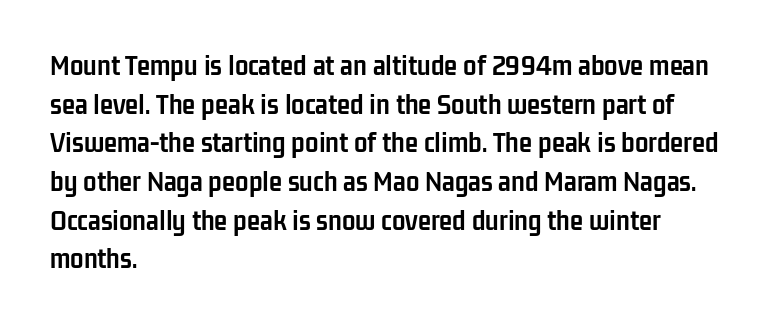
The image shows 30 px semibold, condensed sans-serif type, upright; set left-aligned, normal line spacing (1.29x), normal letter spacing, not underlined; low stroke contrast and a medium x-height.
